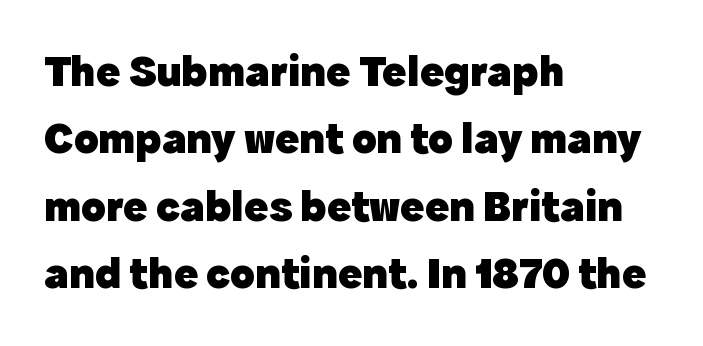
{"serif": "no", "italic": "no", "bold": "yes", "weight": "heavy", "width": "normal", "x_height": "medium", "monospaced": "no", "underline": "no", "align": "left", "line_spacing": "normal", "line_spacing_ratio": 1.5, "letter_spacing": "normal", "letter_spacing_em": 0.0, "glyph_px": 45}
